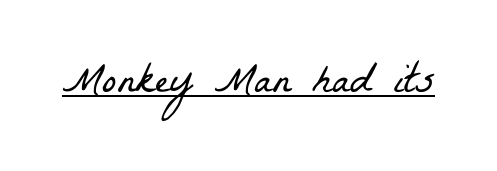
The image shows 43 px light, condensed serif type; set normal letter spacing, underlined; low stroke contrast and a medium x-height.
